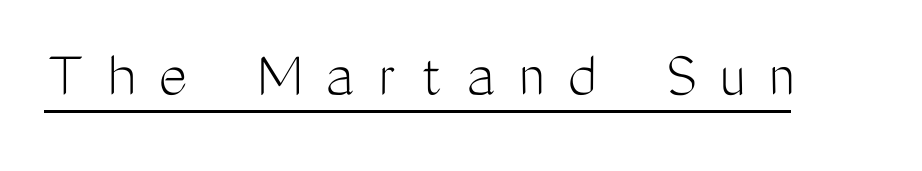
The image shows 68 px light, condensed sans-serif type, upright; set unusually wide letter spacing (+0.35 em), underlined; medium stroke contrast and a medium x-height.
